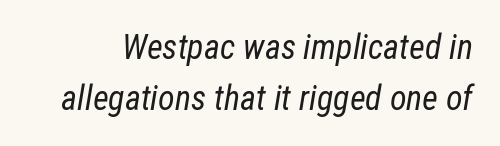
The image shows 34 px regular-weight, condensed type, italic (leaning right); set normal line spacing (1.5x), normal letter spacing, not underlined; low stroke contrast and a medium x-height.
